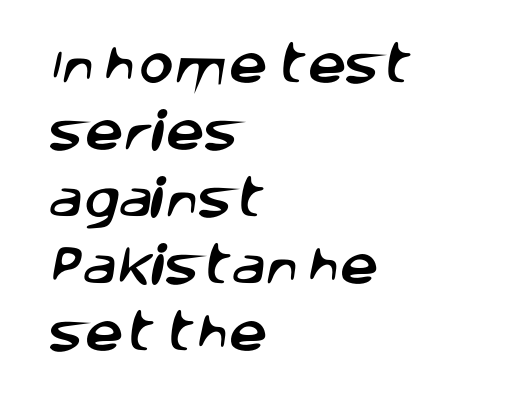
{"serif": "no", "width": "normal", "stroke_contrast": "low", "x_height": "large", "monospaced": "no", "underline": "no", "align": "left", "line_spacing": "normal", "line_spacing_ratio": 1.56, "letter_spacing": "normal", "letter_spacing_em": 0.0, "glyph_px": 43}
